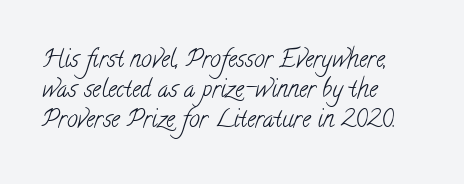
Q: Is the text bold? A: No.
Q: Is the text underlined? A: No.
Q: How is the paragraph aligned? A: Left-aligned.
Q: Is the spacing between letters normal or unusually wide? A: Normal.
Q: Is the spacing between lines tight, normal or loose? A: Normal.
